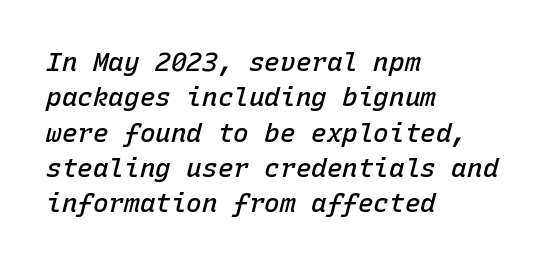
The image shows 26 px text type, italic (leaning right); set left-aligned, normal line spacing (1.36x), normal letter spacing, not underlined.
